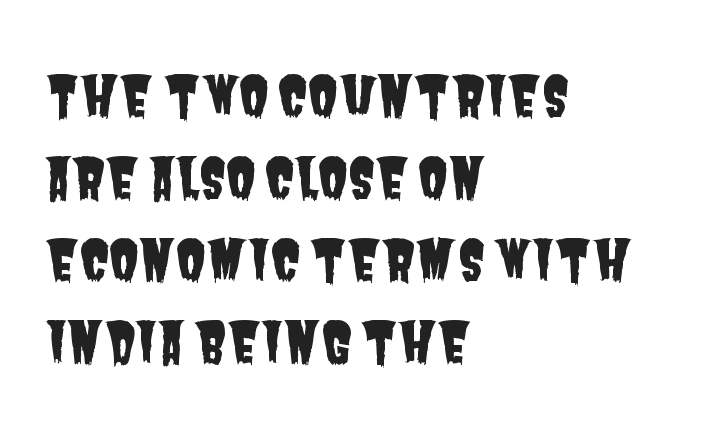
Line spacing here is normal. The type is set solid horizontally, with unmodified tracking. The specimen omits any rule beneath the text block's lines. Here the designer chose a conventional face with non-uniform glyph widths.
